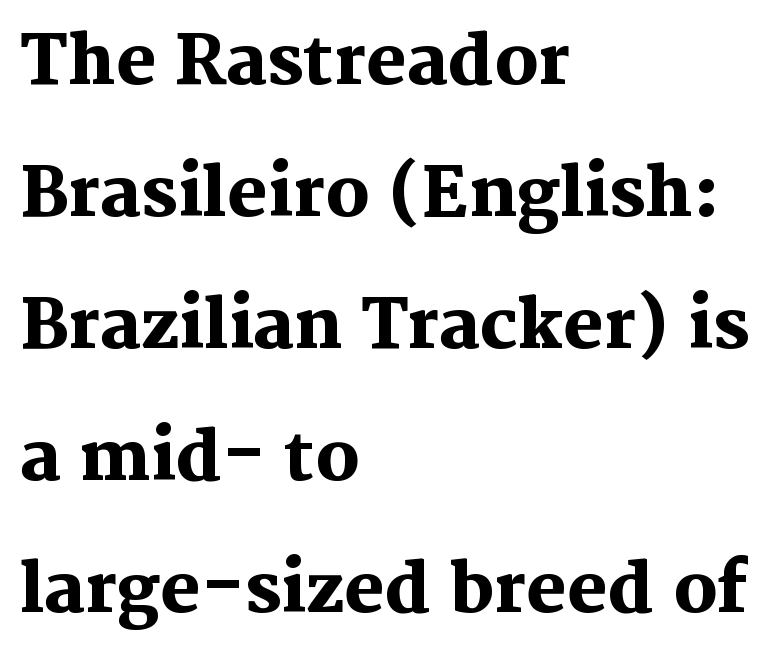
Q: Is the text bold? A: Yes.
Q: Is the text italic (slanted)? A: No, it is upright.
Q: Is the typeface a serif or a sans-serif typeface? A: Serif.
Q: Is the text underlined? A: No.
Q: How is the paragraph aligned? A: Left-aligned.
Q: Is the spacing between letters normal or unusually wide? A: Normal.
Q: Is the spacing between lines tight, normal or loose? A: Loose.
Q: Width (condensed, normal, or wide)? A: Normal.
Q: Stroke contrast? A: Medium.
Q: x-height? A: Medium.
Q: Monospaced? A: No.
